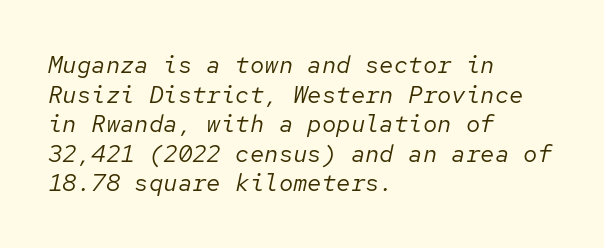
{"italic": "yes", "lean": "right", "slant_degrees": 12, "bold": "no", "underline": "no", "align": "left", "line_spacing_ratio": 1.23, "letter_spacing": "normal", "letter_spacing_em": 0.0, "glyph_px": 24}
